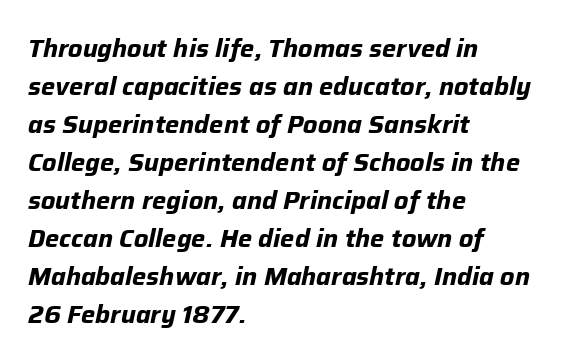
What stands out about the letter spacing? Nothing — it is the standard amount. The block of text has a typical density, with ordinary space between rows. Caption: bold face, heavy strokes. The specimen omits any rule beneath the text block's lines. Line starts are locked; line ends wander. Yep, that's italic — everything's leaning.
